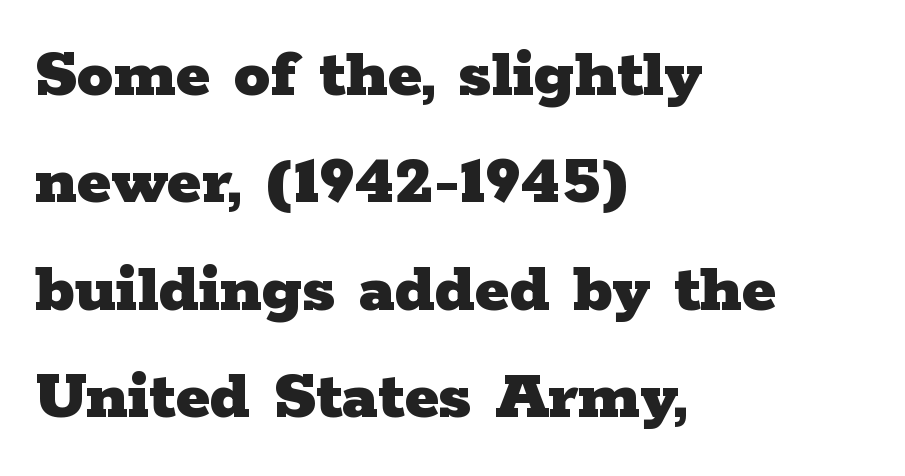
The image shows 73 px heavy, wide serif type, upright; set left-aligned, normal line spacing (1.47x), normal letter spacing, not underlined; low stroke contrast and a medium x-height.
